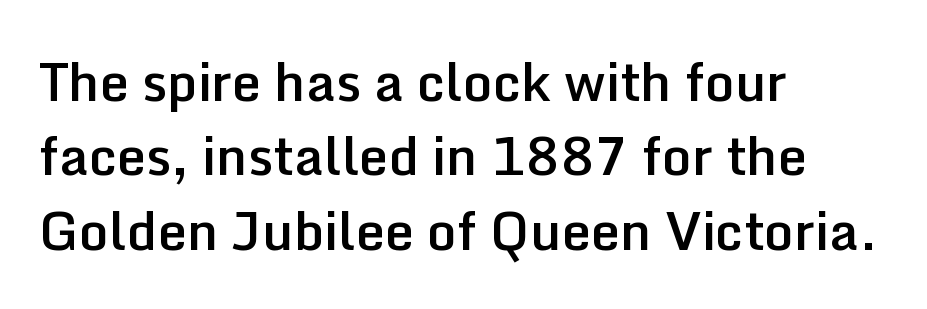
Q: Is the text bold? A: Semi-bold.
Q: Is the text italic (slanted)? A: No, it is upright.
Q: Is the typeface a serif or a sans-serif typeface? A: Sans-serif.
Q: Is the text underlined? A: No.
Q: How is the paragraph aligned? A: Left-aligned.
Q: Is the spacing between letters normal or unusually wide? A: Normal.
Q: Is the spacing between lines tight, normal or loose? A: Normal.
Q: Width (condensed, normal, or wide)? A: Normal.
Q: Stroke contrast? A: Low.
Q: x-height? A: Medium.
Q: Monospaced? A: No.
